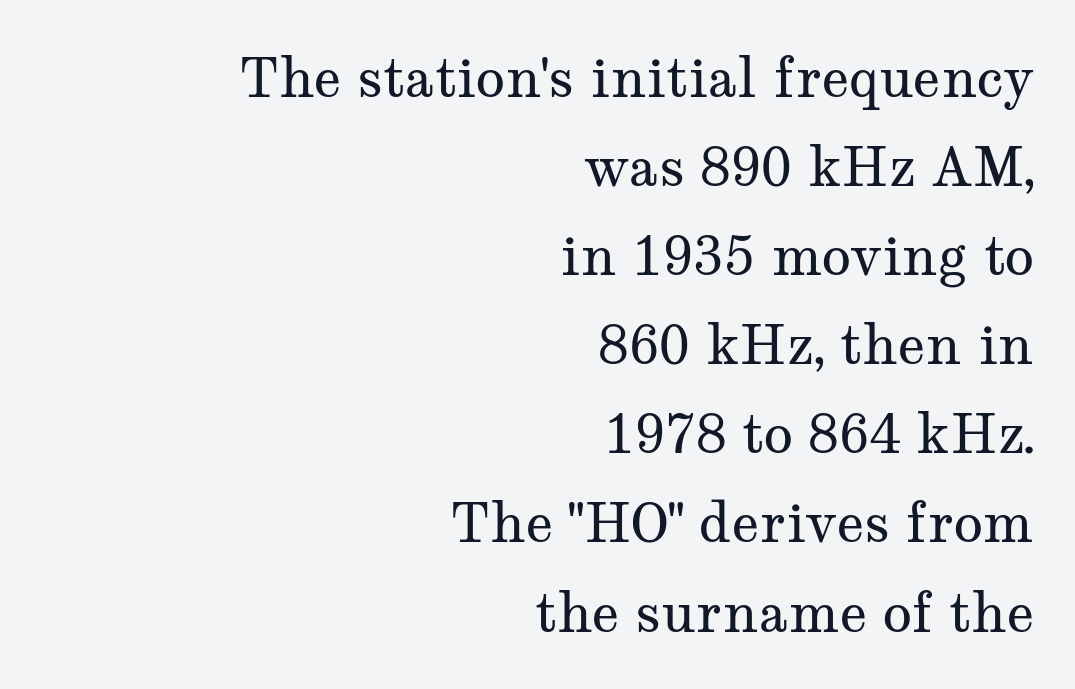
Typeset ragged left — the right edge is the straight one. You could not count columns in this text — the font is proportionally spaced. Nope, not italic — everything's standing straight. The rendering keeps characters at their native spacing. The strokes are not fattened; the text isn't bold.
